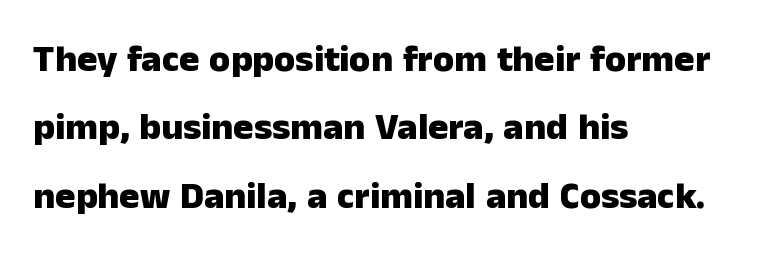
Strokes here are thick enough to call this a true bold. Italic: no, the glyphs are upright roman. Does extra space separate the letters? No, they use regular spacing. The ragged edge is on the right, which tells us the setting is flush left.
